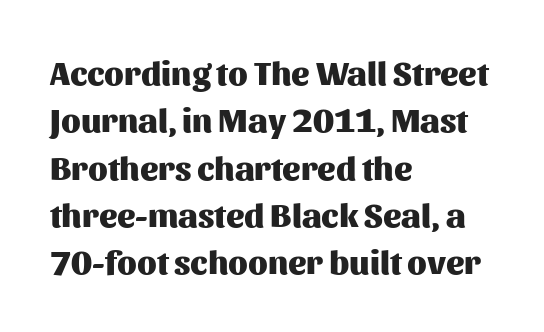
{"serif": "no", "italic": "no", "bold": "yes", "weight": "heavy", "width": "normal", "stroke_contrast": "medium", "x_height": "medium", "monospaced": "no", "underline": "no", "align": "left", "line_spacing": "normal", "line_spacing_ratio": 1.39, "letter_spacing": "normal", "letter_spacing_em": 0.0, "glyph_px": 34}
